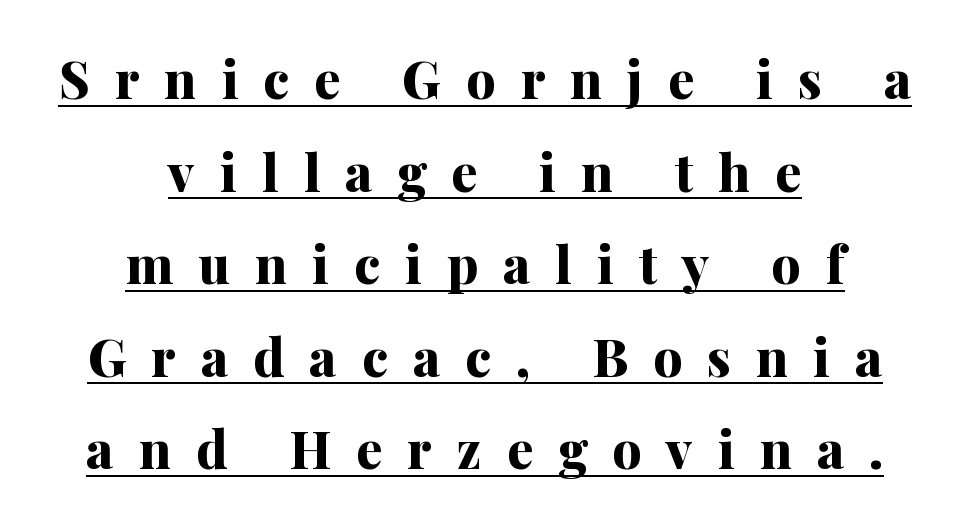
Q: Is the text bold? A: Yes.
Q: Is the text italic (slanted)? A: No, it is upright.
Q: Is the typeface a serif or a sans-serif typeface? A: Serif.
Q: Is the text underlined? A: Yes.
Q: How is the paragraph aligned? A: Centered.
Q: Is the spacing between letters normal or unusually wide? A: Unusually wide.
Q: Width (condensed, normal, or wide)? A: Normal.
Q: Stroke contrast? A: Medium.
Q: x-height? A: Medium.
Q: Monospaced? A: No.
